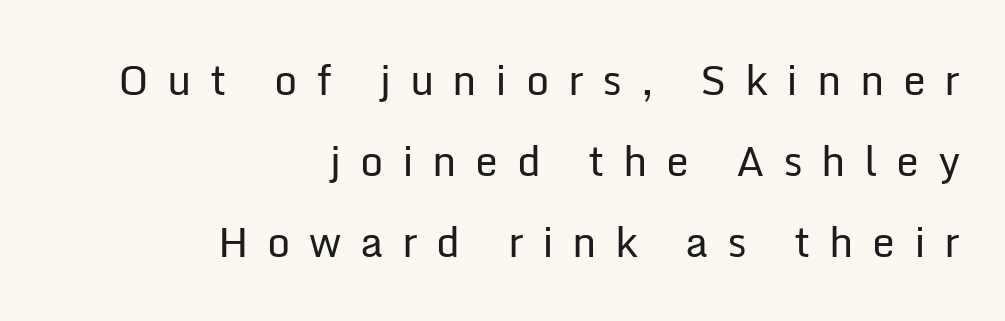
The image shows 41 px regular-weight sans-serif type, upright; set right-aligned, loose line spacing (1.98x), unusually wide letter spacing (+0.45 em), not underlined; low stroke contrast and a medium x-height.
